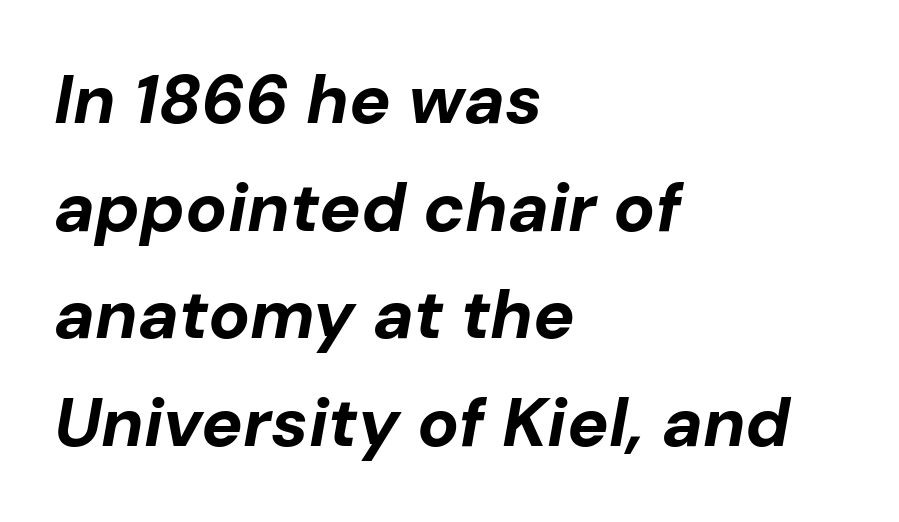
{"italic": "yes", "lean": "right", "slant_degrees": 10, "bold": "yes", "weight": "bold", "width": "normal", "stroke_contrast": "low", "x_height": "medium", "monospaced": "no", "underline": "no", "align": "left", "line_spacing": "normal", "line_spacing_ratio": 1.56, "letter_spacing": "normal", "letter_spacing_em": 0.0, "glyph_px": 69}
